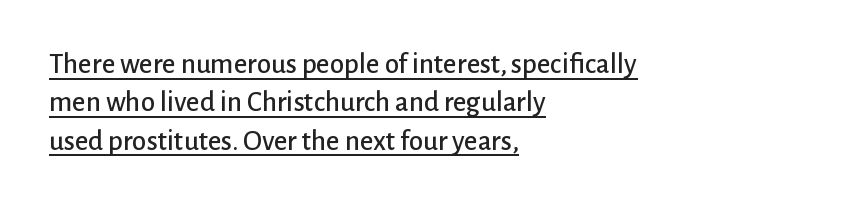
The image shows 29 px sans-serif type, upright; set left-aligned, normal line spacing (1.32x), normal letter spacing, underlined; low stroke contrast and a medium x-height.
